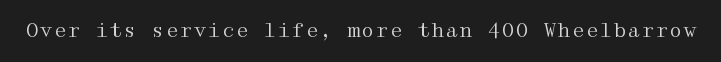
Posture: upright roman. Short note: letters normally spaced. The weight would be labelled regular, book, light, or lighter still. Lines of text with bare space underneath.
